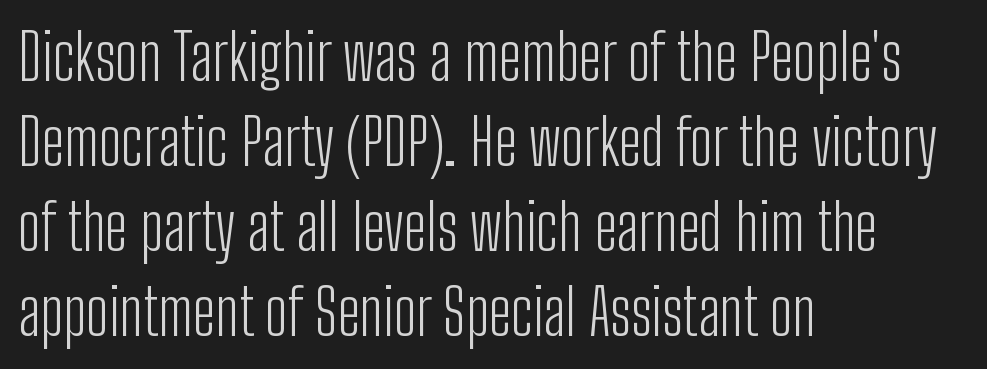
Q: Is the text bold? A: No.
Q: Is the text italic (slanted)? A: No, it is upright.
Q: Is the typeface a serif or a sans-serif typeface? A: Sans-serif.
Q: Is the text underlined? A: No.
Q: How is the paragraph aligned? A: Left-aligned.
Q: Is the spacing between letters normal or unusually wide? A: Normal.
Q: Is the spacing between lines tight, normal or loose? A: Normal.
Q: Width (condensed, normal, or wide)? A: Condensed.
Q: Stroke contrast? A: Low.
Q: x-height? A: Medium.
Q: Monospaced? A: No.
